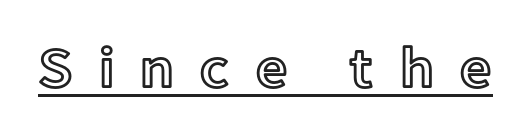
Ordinary non-slanted type is in use. The letters advance in unequal steps, a hallmark of proportional type. The glyphs are accompanied by a horizontal stroke just below them. Between one letter and the next there's a generous, obvious gap.
